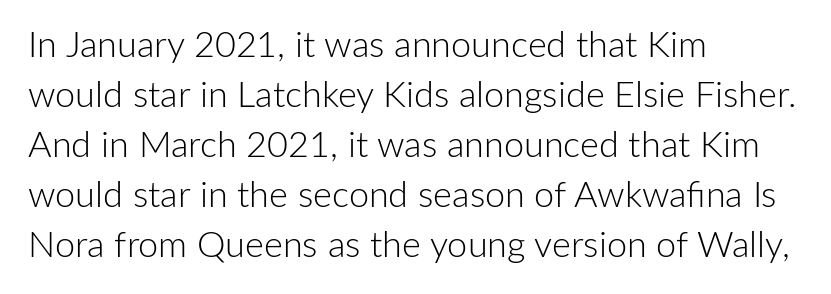
The image shows 36 px light sans-serif type, upright; set left-aligned, normal line spacing (1.39x), normal letter spacing, not underlined; low stroke contrast and a medium x-height.
